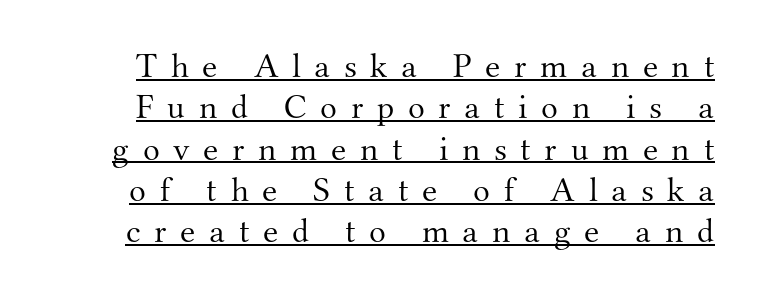
{"serif": "yes", "italic": "no", "bold": "no", "weight": "light", "width": "normal", "stroke_contrast": "medium", "x_height": "small", "monospaced": "no", "underline": "yes", "line_spacing_ratio": 1.18, "letter_spacing": "wide", "letter_spacing_em": 0.39, "glyph_px": 35}
